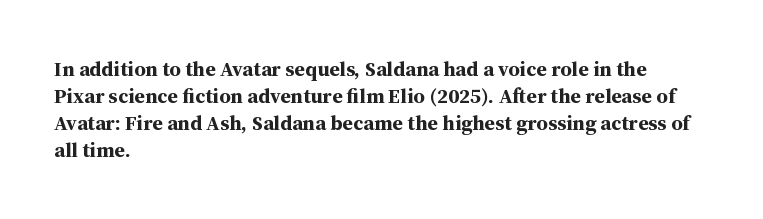
Q: Is the text bold? A: Yes.
Q: Is the text italic (slanted)? A: No, it is upright.
Q: Is the text underlined? A: No.
Q: How is the paragraph aligned? A: Left-aligned.
Q: Is the spacing between letters normal or unusually wide? A: Normal.
Q: Is the spacing between lines tight, normal or loose? A: Normal.
